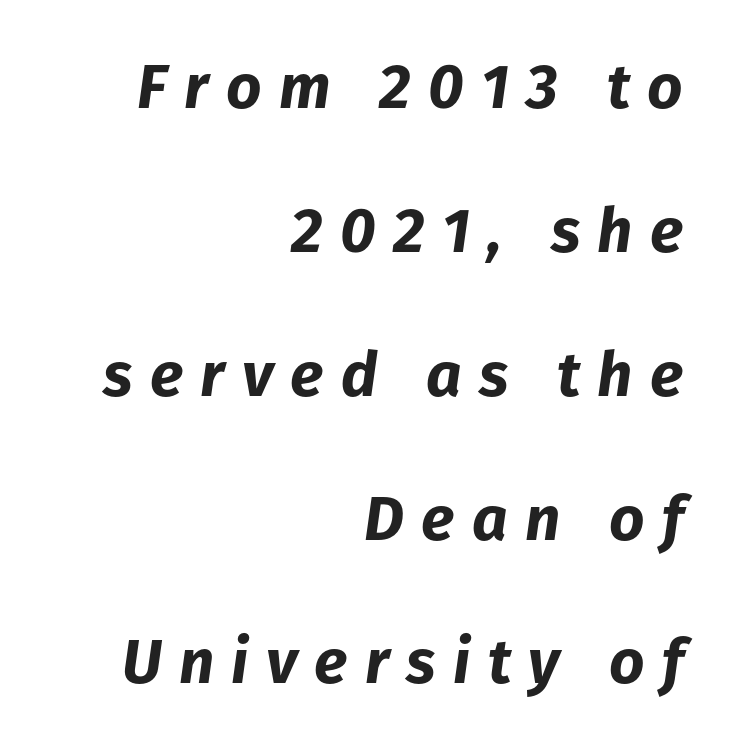
Casual observation: everything's shoved over to the right. Thick stems and heavy bowls — unmistakably bold. Lines of text with bare space underneath. Looks like regular typesetting: each glyph gets only the width it needs.
